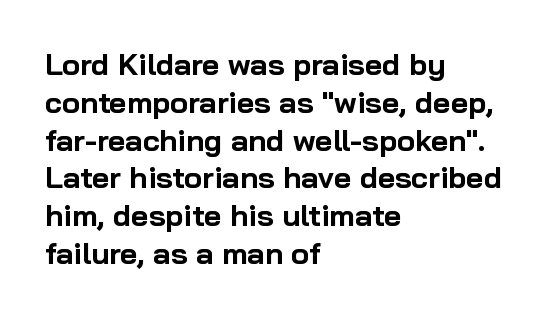
Q: Is the text bold? A: Yes.
Q: Is the text italic (slanted)? A: No, it is upright.
Q: Is the typeface a serif or a sans-serif typeface? A: Sans-serif.
Q: Is the text underlined? A: No.
Q: How is the paragraph aligned? A: Left-aligned.
Q: Is the spacing between letters normal or unusually wide? A: Normal.
Q: Is the spacing between lines tight, normal or loose? A: Normal.
Q: Width (condensed, normal, or wide)? A: Normal.
Q: Stroke contrast? A: Low.
Q: x-height? A: Medium.
Q: Monospaced? A: No.
